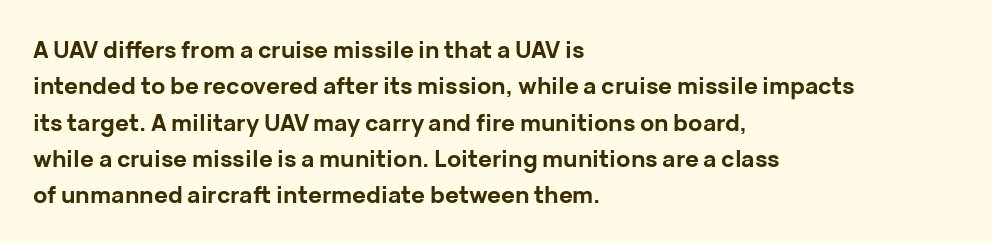
The image shows 23 px bold type, upright; set left-aligned, normal line spacing (1.58x), normal letter spacing, not underlined.
